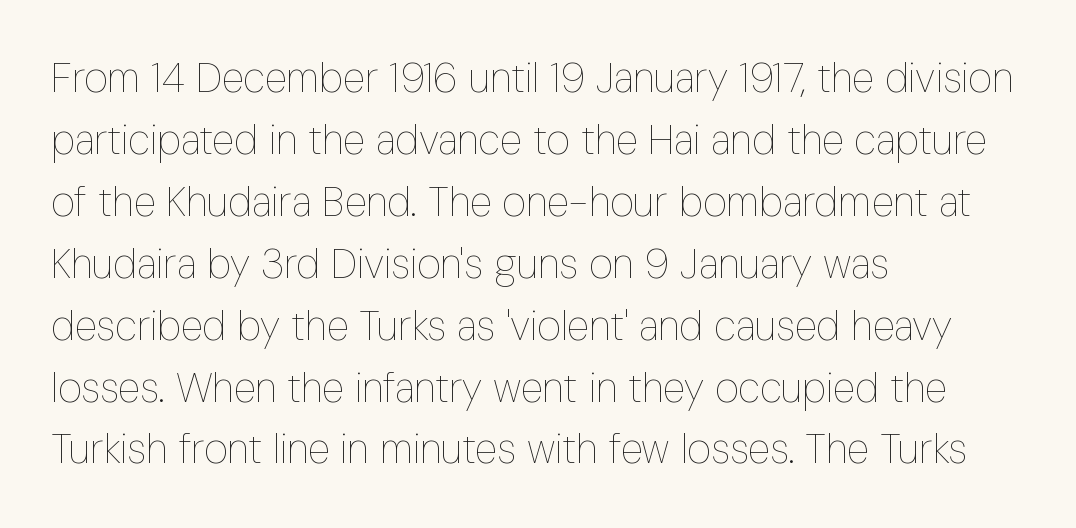
{"italic": "no", "bold": "no", "weight": "thin", "width": "condensed", "stroke_contrast": "low", "x_height": "medium", "monospaced": "no", "underline": "no", "align": "left", "line_spacing": "normal", "line_spacing_ratio": 1.51, "letter_spacing": "normal", "letter_spacing_em": 0.0, "glyph_px": 41}
